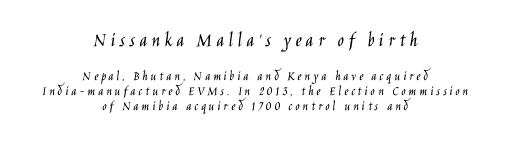
Q: Is the text bold? A: No.
Q: Is the text italic (slanted)? A: Yes.
Q: Is the text underlined? A: No.
Q: How is the paragraph aligned? A: Centered.
Q: Is the spacing between letters normal or unusually wide? A: Unusually wide.
Q: Is the spacing between lines tight, normal or loose? A: Tight.
Q: Which block of text is set in a larger size, the first (top) or the second (bottom)? A: The first (top) one.
